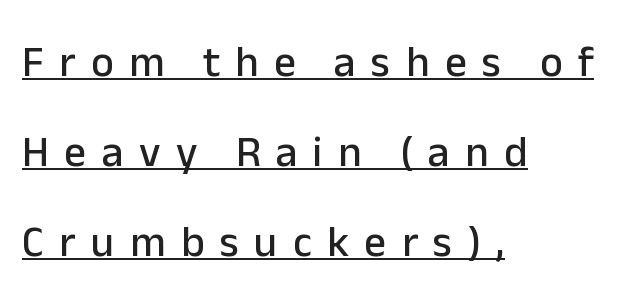
Q: Is the text italic (slanted)? A: No, it is upright.
Q: Is the typeface a serif or a sans-serif typeface? A: Sans-serif.
Q: Is the text underlined? A: Yes.
Q: How is the paragraph aligned? A: Left-aligned.
Q: Is the spacing between letters normal or unusually wide? A: Unusually wide.
Q: Is the spacing between lines tight, normal or loose? A: Loose.
Q: Width (condensed, normal, or wide)? A: Normal.
Q: Stroke contrast? A: Low.
Q: x-height? A: Medium.
Q: Monospaced? A: No.
